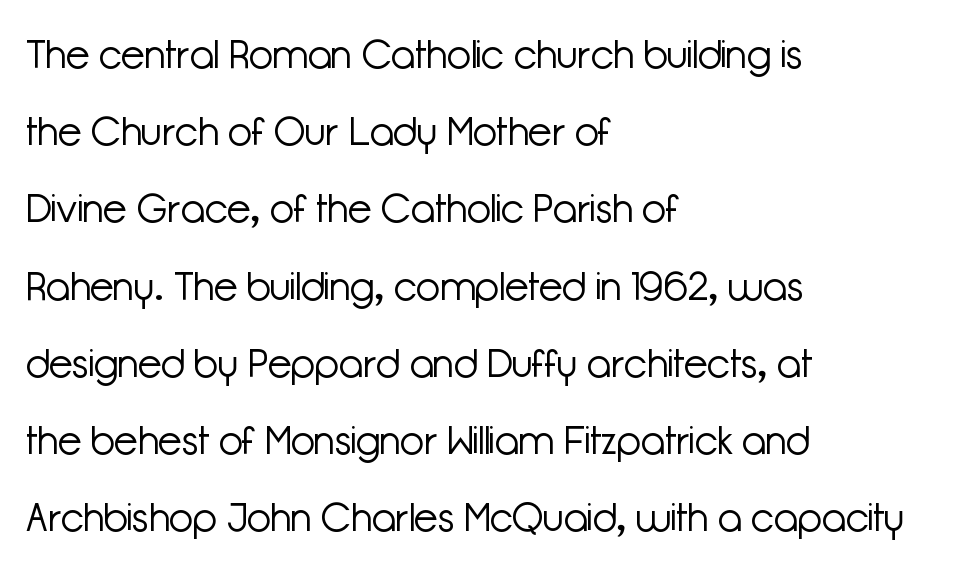
Italic? Not at all — the glyphs are vertical. The letterforms sit at book weight or below. Widely set lines give the paragraph a tall, airy silhouette. The strip under each line holds only bare page.
